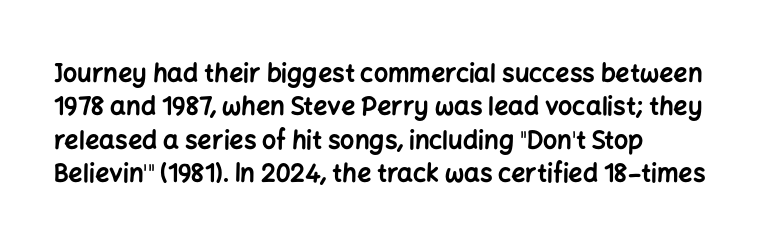
{"italic": "no", "bold": "yes", "underline": "no", "align": "left", "line_spacing": "normal", "line_spacing_ratio": 1.34, "letter_spacing": "normal", "letter_spacing_em": 0.0, "glyph_px": 25}
